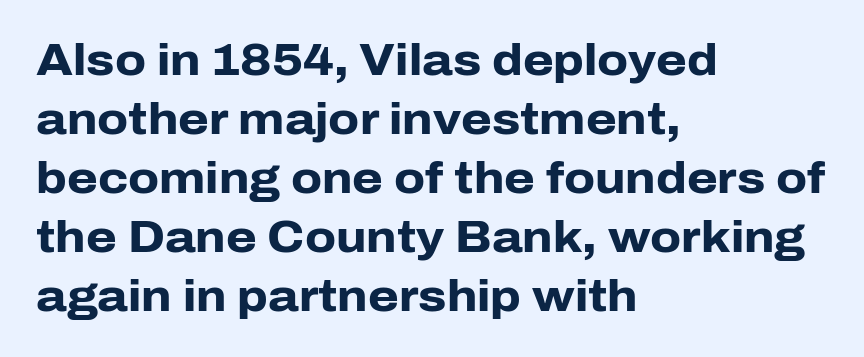
{"serif": "no", "italic": "no", "bold": "yes", "weight": "heavy", "width": "normal", "stroke_contrast": "low", "x_height": "medium", "monospaced": "no", "underline": "no", "align": "left", "line_spacing": "normal", "line_spacing_ratio": 1.34, "letter_spacing": "normal", "letter_spacing_em": 0.0, "glyph_px": 44}
